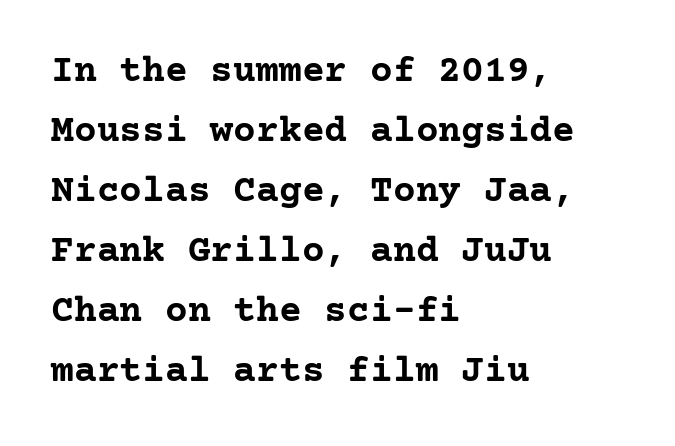
The image shows 38 px semibold serif type, upright; set left-aligned, normal line spacing (1.58x), normal letter spacing, not underlined; low stroke contrast and a medium x-height.
